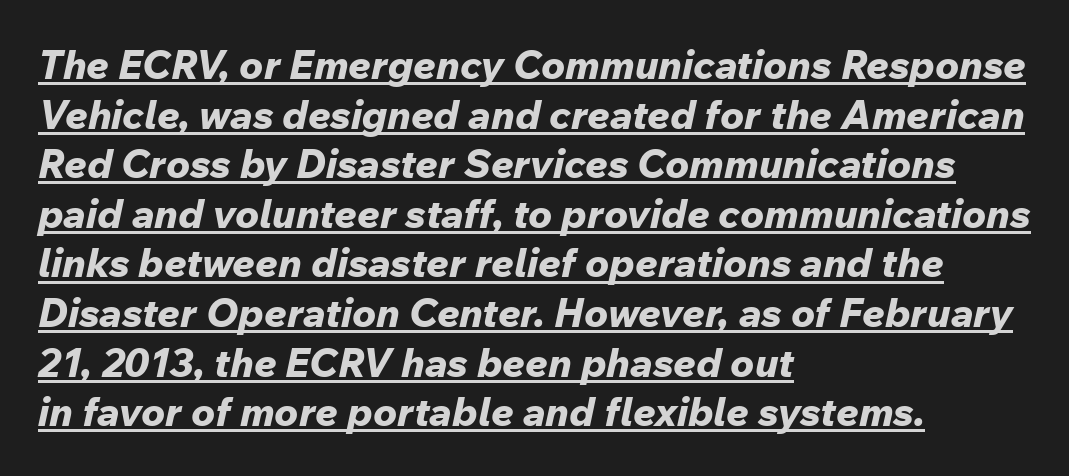
{"italic": "yes", "lean": "right", "slant_degrees": 12, "bold": "yes", "weight": "bold", "width": "normal", "stroke_contrast": "low", "x_height": "medium", "monospaced": "no", "underline": "yes", "align": "left", "line_spacing_ratio": 1.24, "letter_spacing": "normal", "letter_spacing_em": 0.0, "glyph_px": 40}
